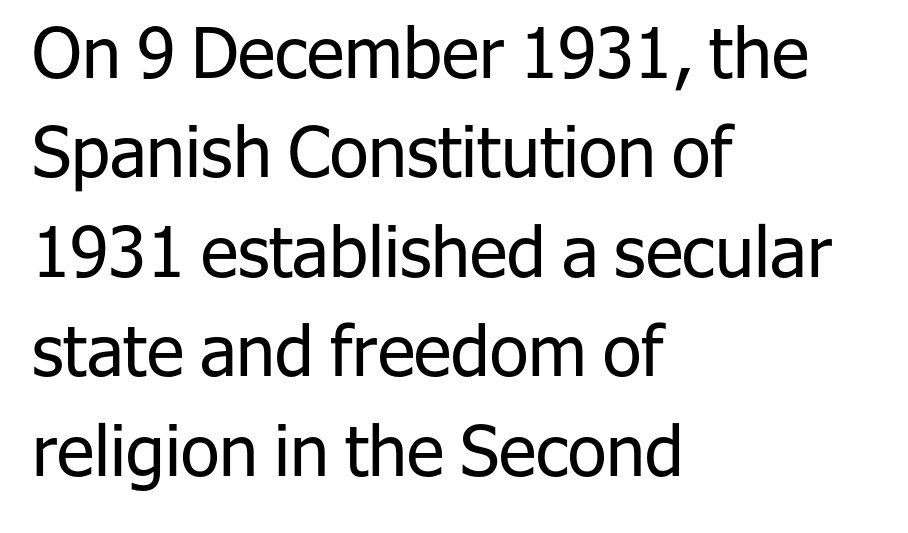
{"serif": "no", "italic": "no", "bold": "no", "weight": "regular", "width": "normal", "stroke_contrast": "low", "x_height": "medium", "monospaced": "no", "underline": "no", "align": "left", "line_spacing": "normal", "line_spacing_ratio": 1.42, "letter_spacing": "normal", "letter_spacing_em": 0.0, "glyph_px": 70}
